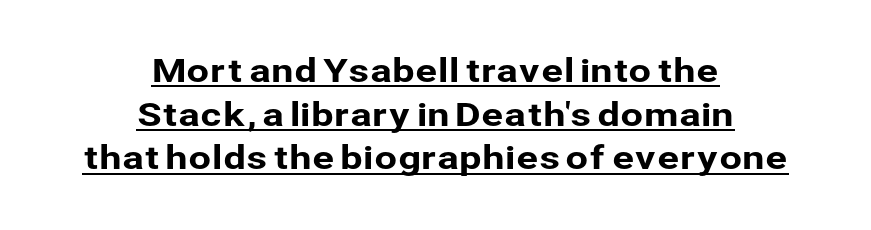
The image shows 33 px sans-serif type, upright; set centered, normal line spacing (1.32x), normal letter spacing, underlined; low stroke contrast and a medium x-height.
